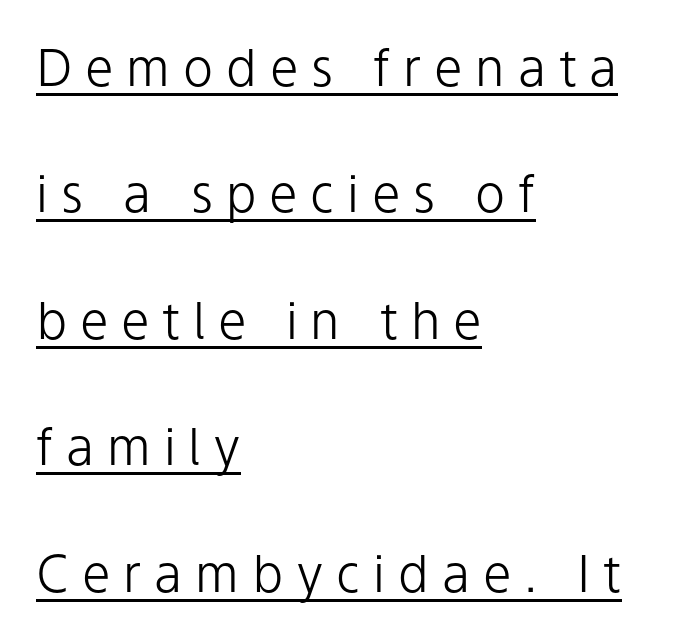
This is sans-serif lettering, the kind often seen on screens and signage. Weight: regular or lighter. The letters advance in unequal steps, a hallmark of proportional type. Reading down the block, your eye returns to a fixed left position each line. Spacing between characters has been opened up far beyond the box default.
